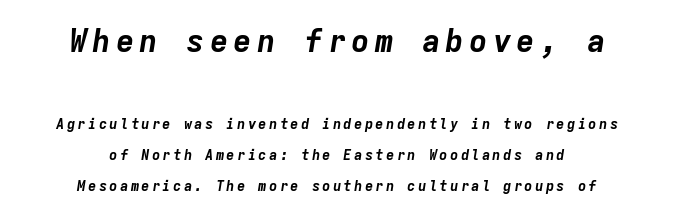
Q: Is the text bold? A: Yes.
Q: Is the text italic (slanted)? A: Yes, it leans right by about 9 degrees.
Q: Is the text underlined? A: No.
Q: How is the paragraph aligned? A: Centered.
Q: Is the spacing between lines tight, normal or loose? A: Loose.
Q: Which block of text is set in a larger size, the first (top) or the second (bottom)? A: The first (top) one.
Q: Width (condensed, normal, or wide)? A: Normal.
Q: Stroke contrast? A: Low.
Q: x-height? A: Medium.
Q: Monospaced? A: Yes.
